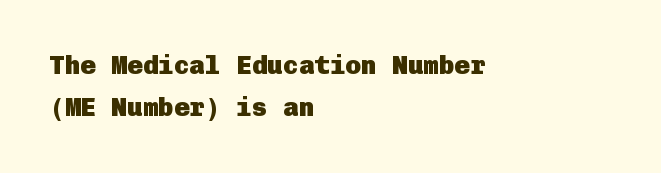
{"italic": "no", "bold": "yes", "underline": "no", "align": "left", "line_spacing": "normal", "line_spacing_ratio": 1.62, "letter_spacing": "normal", "letter_spacing_em": 0.0, "glyph_px": 26}
